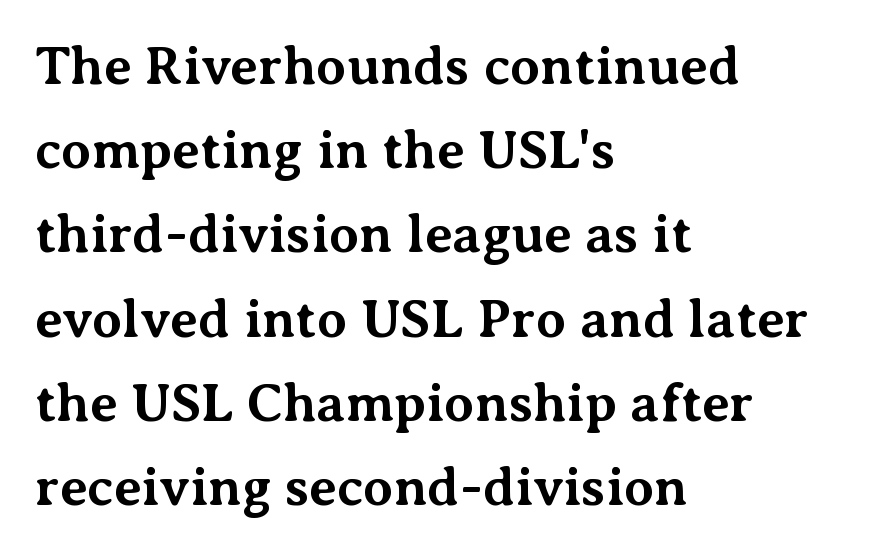
{"serif": "yes", "italic": "no", "bold": "yes", "weight": "bold", "width": "normal", "stroke_contrast": "medium", "x_height": "medium", "monospaced": "no", "underline": "no", "align": "left", "line_spacing": "normal", "line_spacing_ratio": 1.56, "letter_spacing": "normal", "letter_spacing_em": 0.0, "glyph_px": 54}
